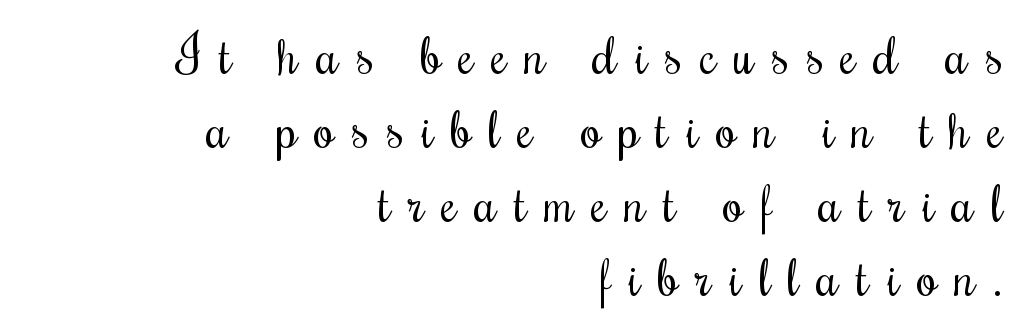
{"bold": "no", "weight": "regular", "width": "condensed", "stroke_contrast": "medium", "x_height": "small", "monospaced": "no", "underline": "no", "align": "right", "line_spacing": "normal", "line_spacing_ratio": 1.42, "letter_spacing": "wide", "letter_spacing_em": 0.34, "glyph_px": 52}
